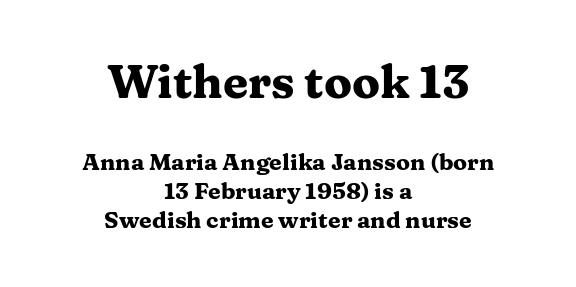
{"serif": "yes", "italic": "no", "bold": "yes", "weight": "heavy", "width": "wide", "stroke_contrast": "medium", "x_height": "medium", "monospaced": "no", "underline": "no", "align": "center", "line_spacing": "normal", "line_spacing_ratio": 1.25, "letter_spacing": "normal", "letter_spacing_em": 0.0, "larger_block": "first", "size_ratio": 2.0, "glyph_px": 46}
